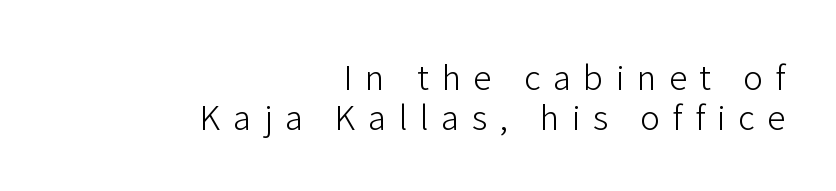
The image shows 33 px light sans-serif type, upright; set right-aligned, line spacing 1.2x, unusually wide letter spacing (+0.38 em), not underlined; low stroke contrast and a medium x-height.
